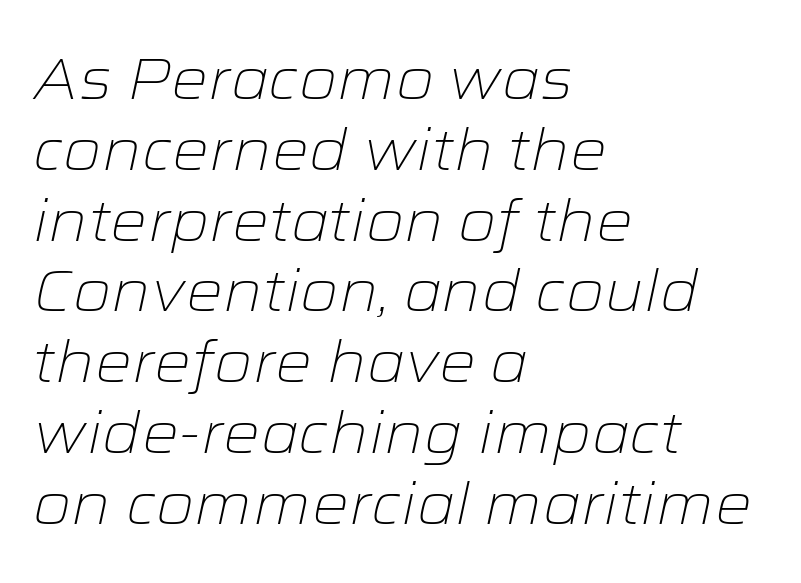
The ragged edge is on the right, which tells us the setting is flush left. The strokes are not fattened; the text isn't bold. Tracking here is standard; glyphs follow each other at the usual distance. Each letter keeps its own natural width here, so spacing adapts to shape. Does the lettering tilt? It does — this is italic. Descender tails drop into unmarked territory.
